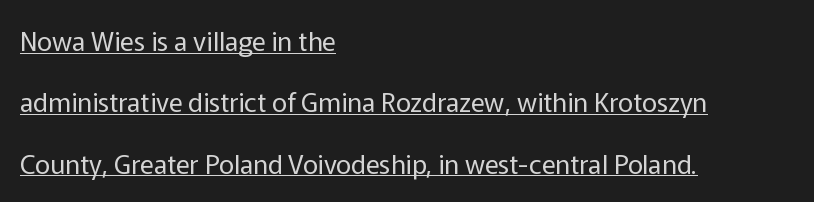
Q: Is the text bold? A: No.
Q: Is the text italic (slanted)? A: No, it is upright.
Q: Is the text underlined? A: Yes.
Q: How is the paragraph aligned? A: Left-aligned.
Q: Is the spacing between letters normal or unusually wide? A: Normal.
Q: Is the spacing between lines tight, normal or loose? A: Loose.
